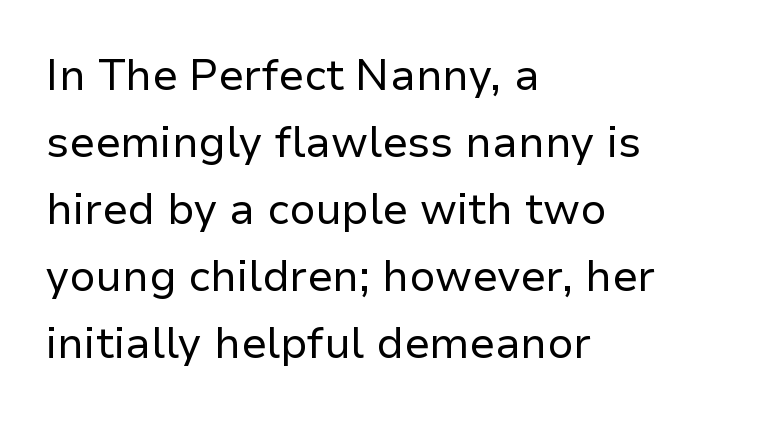
The image shows 43 px regular-weight sans-serif type, upright; set left-aligned, normal line spacing (1.56x), normal letter spacing, not underlined; low stroke contrast and a medium x-height.
